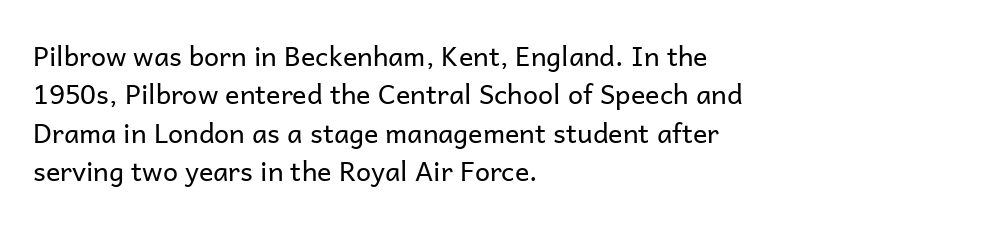
Q: Is the text bold? A: No.
Q: Is the text italic (slanted)? A: No, it is upright.
Q: Is the text underlined? A: No.
Q: How is the paragraph aligned? A: Left-aligned.
Q: Is the spacing between letters normal or unusually wide? A: Normal.
Q: Is the spacing between lines tight, normal or loose? A: Normal.
